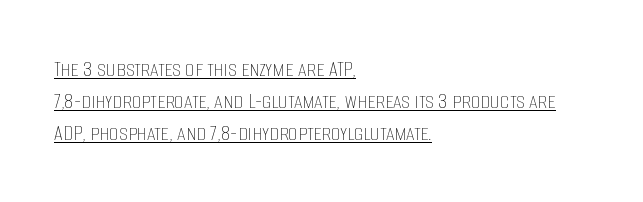
{"italic": "no", "bold": "no", "underline": "yes", "align": "left", "line_spacing": "normal", "line_spacing_ratio": 1.33, "letter_spacing": "normal", "letter_spacing_em": 0.0, "glyph_px": 24}
